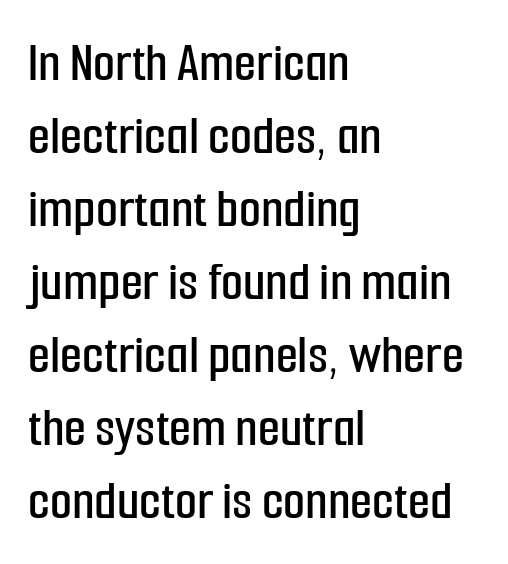
{"serif": "no", "italic": "no", "width": "condensed", "stroke_contrast": "low", "x_height": "medium", "monospaced": "no", "underline": "no", "align": "left", "line_spacing": "normal", "line_spacing_ratio": 1.28, "letter_spacing": "normal", "letter_spacing_em": 0.0, "glyph_px": 57}
